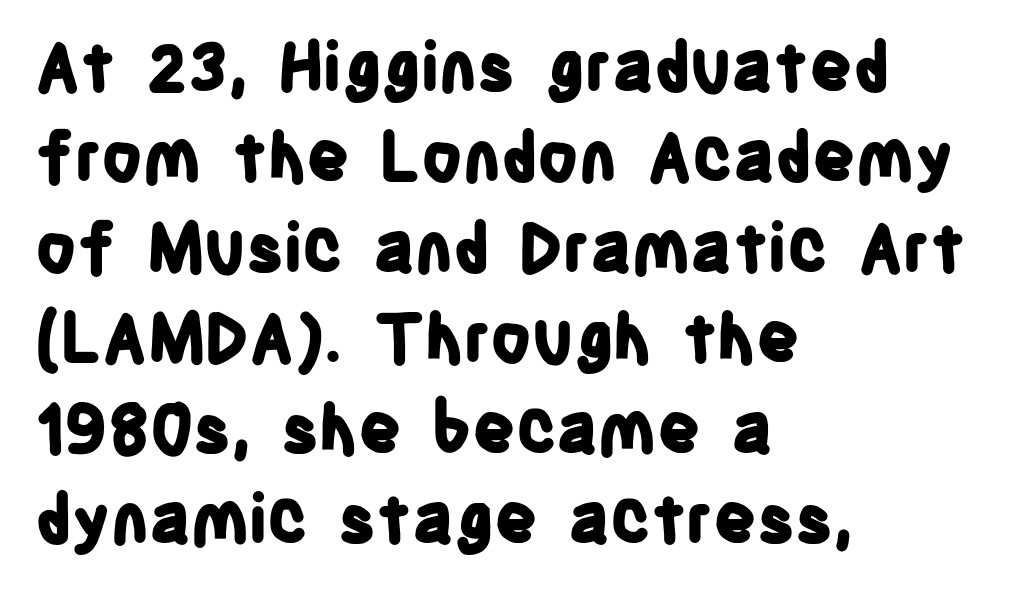
Q: Is the text bold? A: Yes.
Q: Is the text italic (slanted)? A: No, it is upright.
Q: Is the typeface a serif or a sans-serif typeface? A: Sans-serif.
Q: Is the text underlined? A: No.
Q: How is the paragraph aligned? A: Left-aligned.
Q: Is the spacing between letters normal or unusually wide? A: Normal.
Q: Is the spacing between lines tight, normal or loose? A: Normal.
Q: Width (condensed, normal, or wide)? A: Condensed.
Q: Stroke contrast? A: Low.
Q: x-height? A: Large.
Q: Monospaced? A: No.
